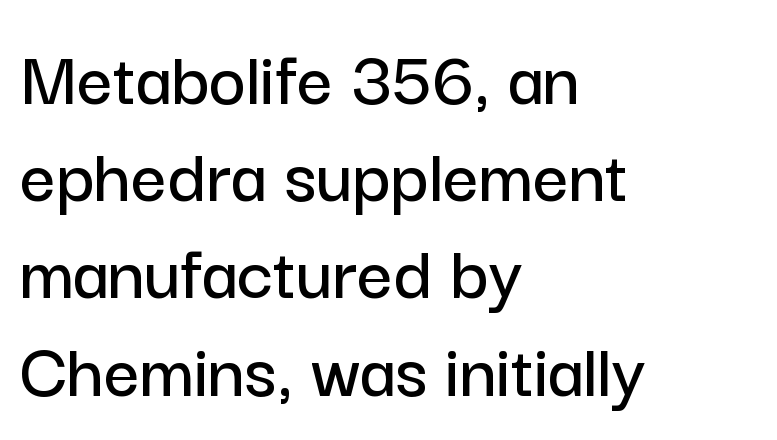
{"serif": "no", "italic": "no", "width": "normal", "stroke_contrast": "low", "x_height": "medium", "monospaced": "no", "underline": "no", "align": "left", "line_spacing_ratio": 1.23, "letter_spacing": "normal", "letter_spacing_em": 0.0, "glyph_px": 79}
